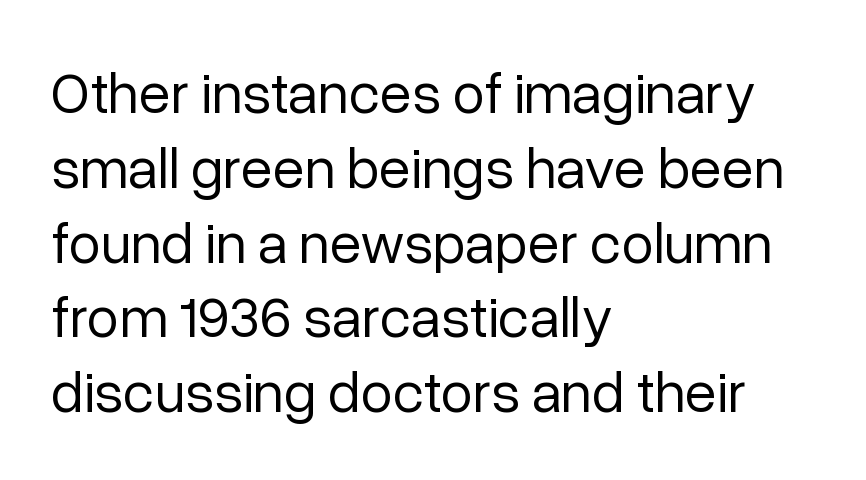
Here the glyphs are tracked normally, forming tight word shapes. The compositor pushed each line to the left boundary. To sum up the face: it is a sans, with no serifs. These lines were composed using upright roman letters.
